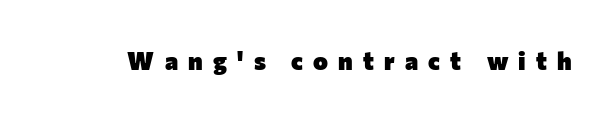
Q: Is the text bold? A: Yes.
Q: Is the text italic (slanted)? A: No, it is upright.
Q: Is the text underlined? A: No.
Q: Is the spacing between letters normal or unusually wide? A: Unusually wide.
